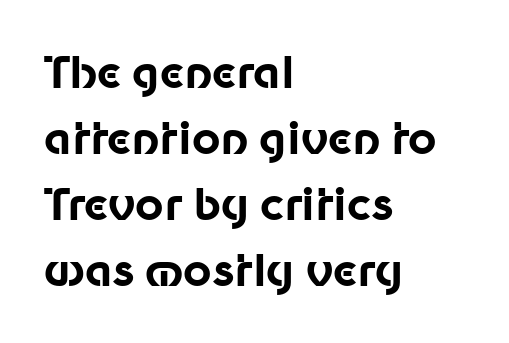
{"serif": "no", "italic": "no", "bold": "yes", "weight": "bold", "width": "normal", "stroke_contrast": "low", "x_height": "medium", "monospaced": "no", "underline": "no", "align": "left", "line_spacing": "normal", "line_spacing_ratio": 1.5, "letter_spacing": "normal", "letter_spacing_em": 0.0, "glyph_px": 44}
